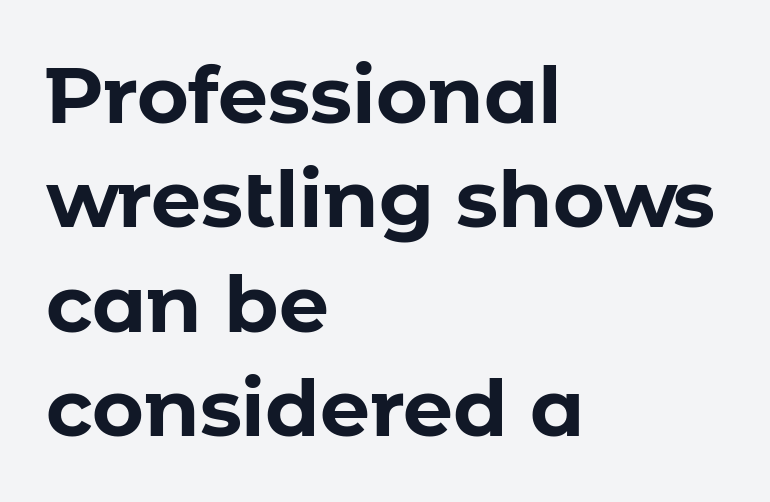
{"serif": "no", "italic": "no", "bold": "yes", "weight": "bold", "width": "normal", "stroke_contrast": "low", "x_height": "medium", "monospaced": "no", "underline": "no", "align": "left", "line_spacing": "normal", "line_spacing_ratio": 1.32, "letter_spacing": "normal", "letter_spacing_em": 0.0, "glyph_px": 79}
